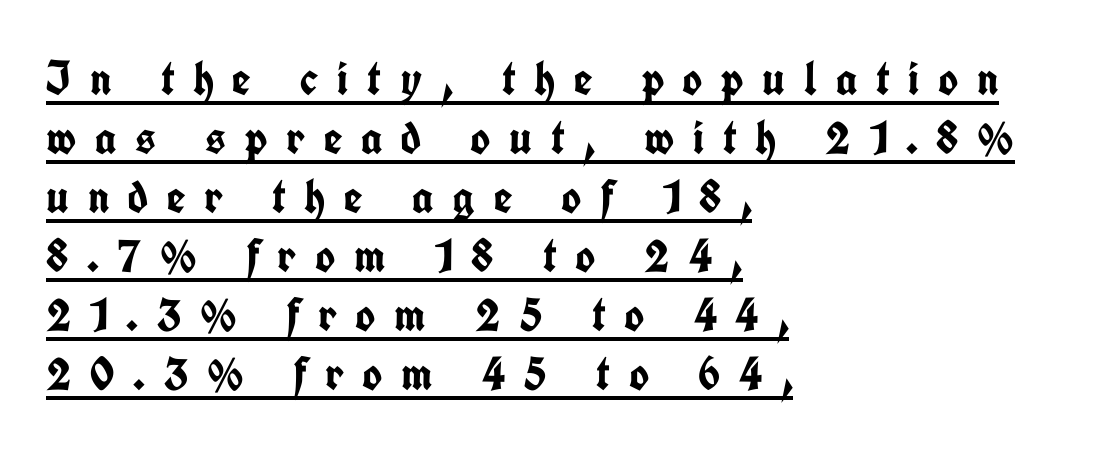
{"serif": "no", "italic": "no", "bold": "yes", "weight": "semibold", "width": "condensed", "stroke_contrast": "low", "x_height": "medium", "monospaced": "no", "underline": "yes", "align": "left", "line_spacing_ratio": 1.23, "letter_spacing": "wide", "letter_spacing_em": 0.39, "glyph_px": 48}
